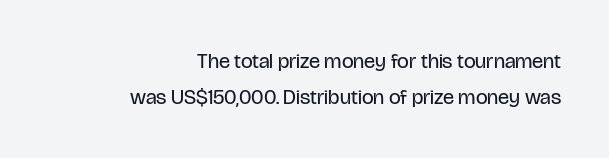
Q: Is the text bold? A: No.
Q: Is the text italic (slanted)? A: No, it is upright.
Q: Is the text underlined? A: No.
Q: How is the paragraph aligned? A: Right-aligned.
Q: Is the spacing between letters normal or unusually wide? A: Normal.
